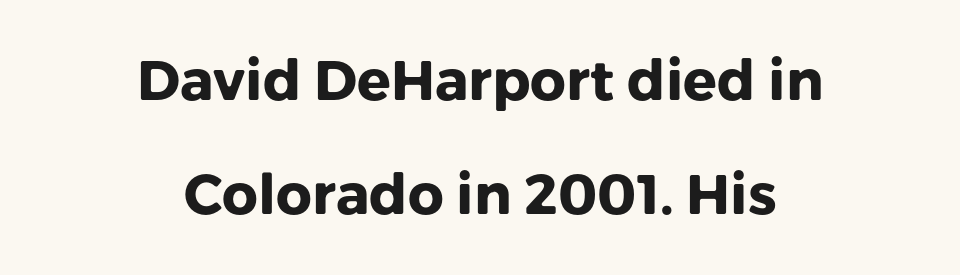
The image shows 56 px heavy sans-serif type, upright; set centered, loose line spacing (2.04x), normal letter spacing, not underlined; low stroke contrast and a medium x-height.
